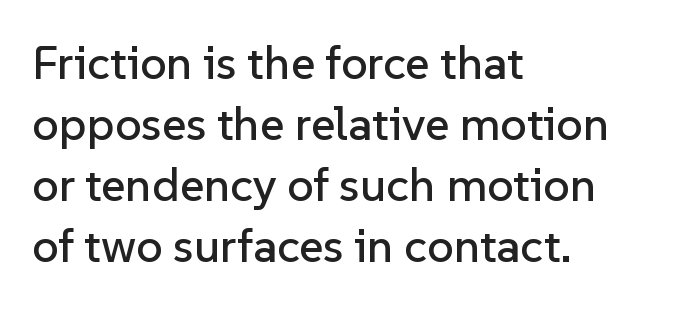
Q: Is the text italic (slanted)? A: No, it is upright.
Q: Is the typeface a serif or a sans-serif typeface? A: Sans-serif.
Q: Is the text underlined? A: No.
Q: How is the paragraph aligned? A: Left-aligned.
Q: Is the spacing between letters normal or unusually wide? A: Normal.
Q: Is the spacing between lines tight, normal or loose? A: Normal.
Q: Width (condensed, normal, or wide)? A: Normal.
Q: Stroke contrast? A: Low.
Q: x-height? A: Medium.
Q: Monospaced? A: No.
